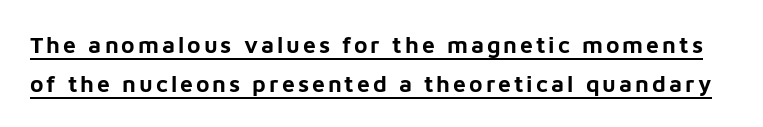
{"italic": "no", "bold": "yes", "underline": "yes", "line_spacing": "normal", "line_spacing_ratio": 1.68, "glyph_px": 23}
